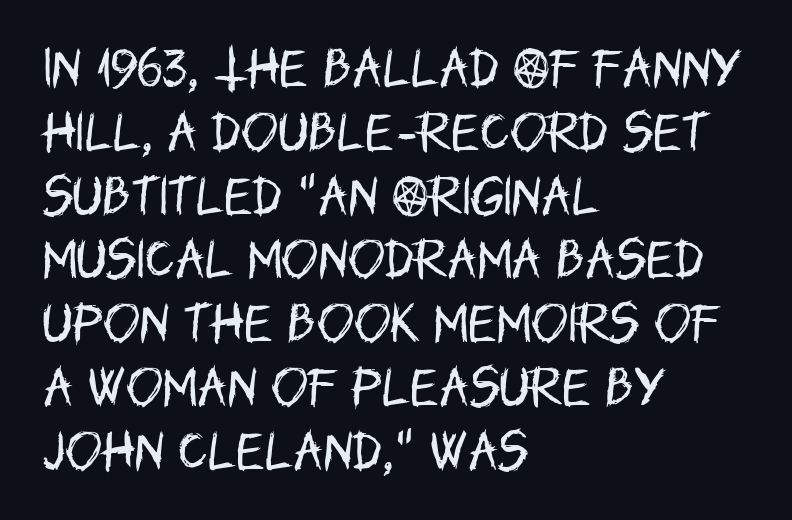
{"serif": "no", "italic": "no", "bold": "no", "weight": "regular", "width": "condensed", "stroke_contrast": "low", "x_height": "large", "monospaced": "no", "underline": "no", "align": "left", "line_spacing": "normal", "line_spacing_ratio": 1.45, "letter_spacing": "normal", "letter_spacing_em": 0.0, "glyph_px": 44}
